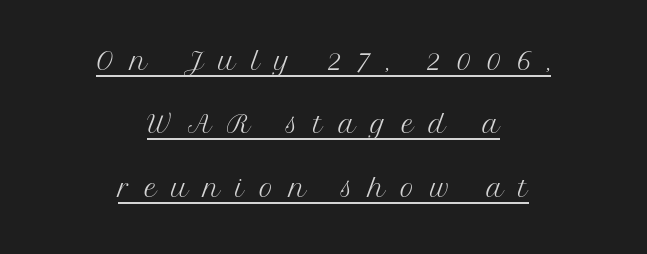
Q: Is the text bold? A: No.
Q: Is the text italic (slanted)? A: Yes.
Q: Is the typeface a serif or a sans-serif typeface? A: Serif.
Q: Is the text underlined? A: Yes.
Q: How is the paragraph aligned? A: Centered.
Q: Is the spacing between letters normal or unusually wide? A: Unusually wide.
Q: Is the spacing between lines tight, normal or loose? A: Normal.
Q: Width (condensed, normal, or wide)? A: Normal.
Q: Stroke contrast? A: Medium.
Q: x-height? A: Medium.
Q: Monospaced? A: No.
